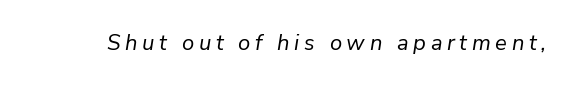
Does extra space separate the letters? Yes, quite a lot of it. The axis of the letterforms is tilted away from vertical. The face looks like a standard text weight, possibly lighter. The words here are not underlined.
